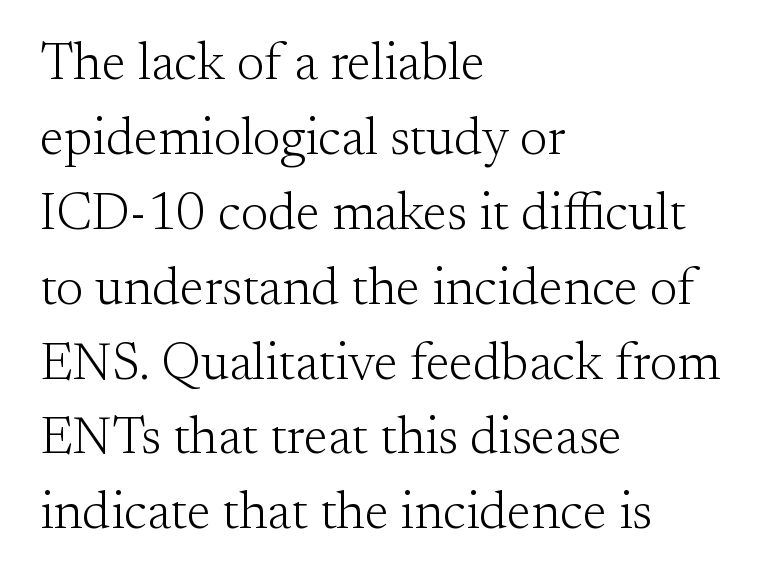
Does the copy run flush right? No — it runs flush left. Rows of type keep a routine distance in the vertical direction. Here the glyphs are tracked normally, forming tight word shapes. Ink coverage per letter is moderate at most.
